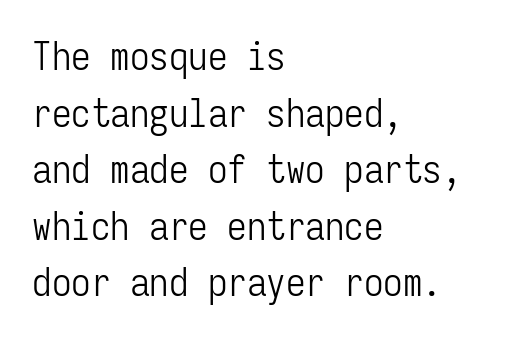
{"serif": "no", "italic": "no", "bold": "no", "weight": "light", "width": "condensed", "stroke_contrast": "low", "x_height": "medium", "monospaced": "yes", "underline": "no", "align": "left", "line_spacing": "normal", "line_spacing_ratio": 1.45, "letter_spacing": "normal", "letter_spacing_em": 0.0, "glyph_px": 39}
